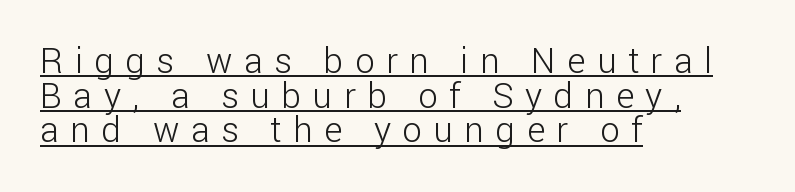
The letters look calm and open, with moderate or lighter stems. A typesetter would call this leading minimal, almost set solid. These lines have a slow, spaced-out rhythm from letter to letter. Where is the straight margin? On the left.
